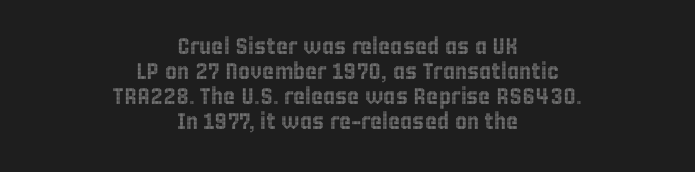
{"italic": "no", "underline": "no", "align": "center", "line_spacing": "tight", "line_spacing_ratio": 1.09, "letter_spacing": "normal", "letter_spacing_em": 0.0, "glyph_px": 23}
